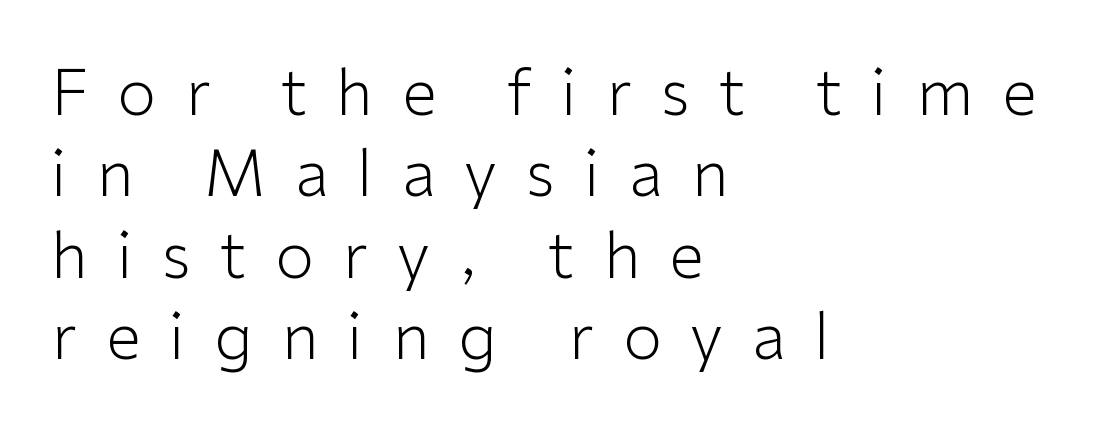
{"serif": "no", "italic": "no", "bold": "no", "weight": "light", "width": "normal", "stroke_contrast": "low", "x_height": "medium", "monospaced": "no", "underline": "no", "align": "left", "line_spacing": "normal", "line_spacing_ratio": 1.29, "letter_spacing": "wide", "letter_spacing_em": 0.46, "glyph_px": 63}
